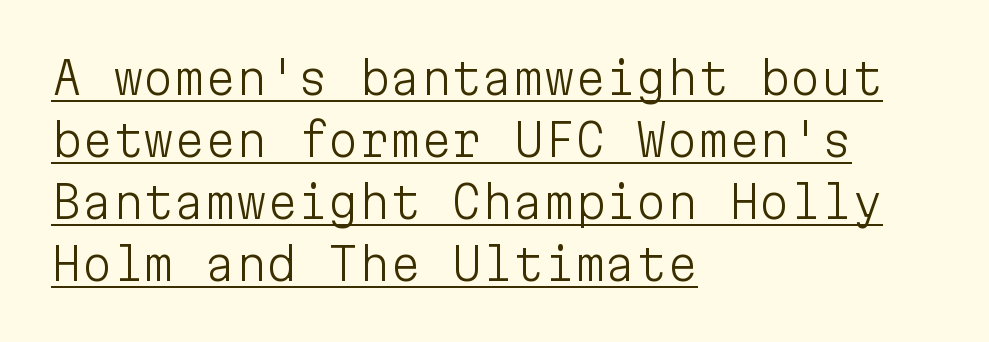
Q: Is the text bold? A: No.
Q: Is the text italic (slanted)? A: No, it is upright.
Q: Is the typeface a serif or a sans-serif typeface? A: Sans-serif.
Q: Is the text underlined? A: Yes.
Q: How is the paragraph aligned? A: Left-aligned.
Q: Is the spacing between letters normal or unusually wide? A: Normal.
Q: Is the spacing between lines tight, normal or loose? A: Normal.
Q: Width (condensed, normal, or wide)? A: Normal.
Q: Stroke contrast? A: Low.
Q: x-height? A: Medium.
Q: Monospaced? A: Yes.
